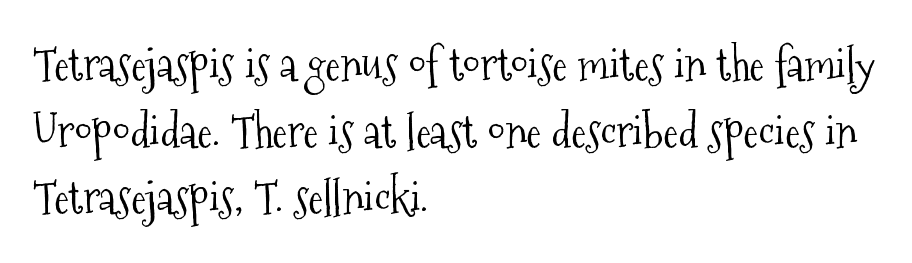
The image shows 45 px light, condensed serif type, upright; set left-aligned, normal line spacing (1.48x), normal letter spacing, not underlined; medium stroke contrast and a medium x-height.
